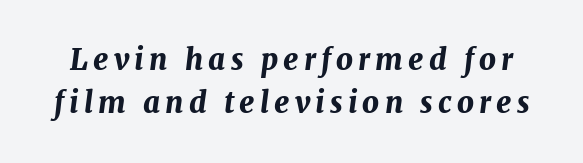
The image shows 29 px bold type, italic (leaning right); set normal line spacing (1.49x), not underlined; medium stroke contrast and a medium x-height.
